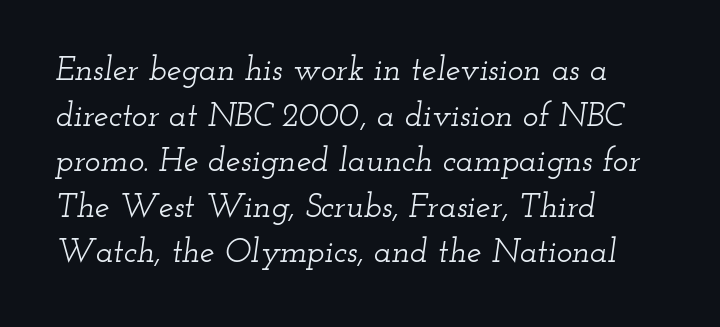
Q: Is the text italic (slanted)? A: Yes, it leans right by about 12 degrees.
Q: Is the typeface a serif or a sans-serif typeface? A: Serif.
Q: Is the text underlined? A: No.
Q: How is the paragraph aligned? A: Left-aligned.
Q: Is the spacing between letters normal or unusually wide? A: Normal.
Q: Is the spacing between lines tight, normal or loose? A: Normal.
Q: Width (condensed, normal, or wide)? A: Wide.
Q: Stroke contrast? A: Low.
Q: x-height? A: Small.
Q: Monospaced? A: No.
